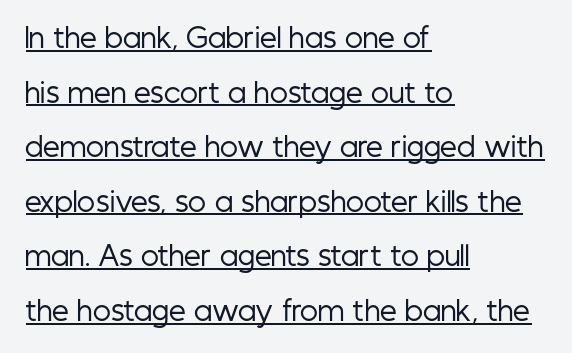
Q: Is the text bold? A: No.
Q: Is the text italic (slanted)? A: No, it is upright.
Q: Is the text underlined? A: Yes.
Q: How is the paragraph aligned? A: Left-aligned.
Q: Is the spacing between letters normal or unusually wide? A: Normal.
Q: Is the spacing between lines tight, normal or loose? A: Loose.
